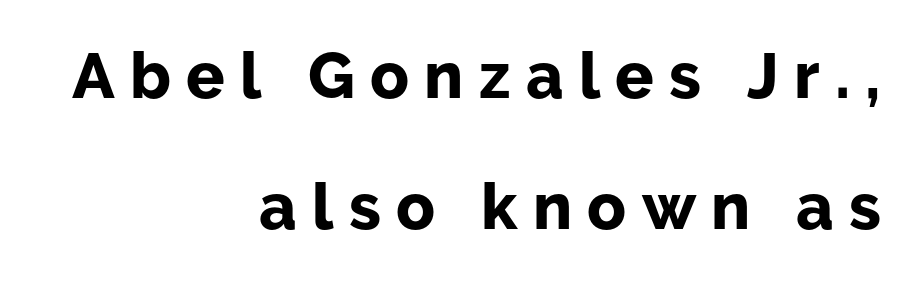
{"serif": "no", "italic": "no", "bold": "yes", "weight": "bold", "width": "normal", "stroke_contrast": "low", "x_height": "medium", "monospaced": "no", "underline": "no", "align": "right", "line_spacing": "loose", "line_spacing_ratio": 2.04, "letter_spacing": "wide", "letter_spacing_em": 0.24, "glyph_px": 64}
